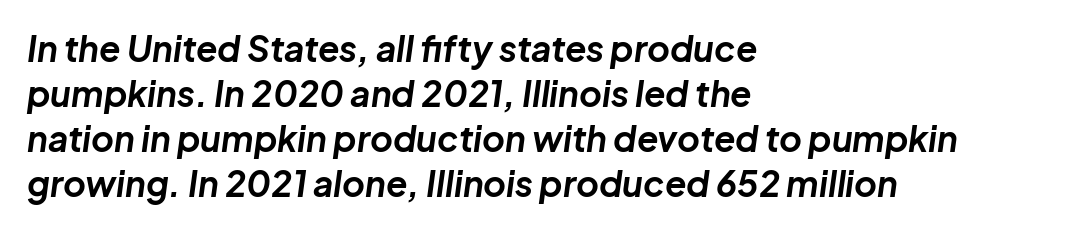
The image shows 35 px bold type, italic (leaning right); set left-aligned, normal line spacing (1.29x), normal letter spacing, not underlined; low stroke contrast and a medium x-height.
